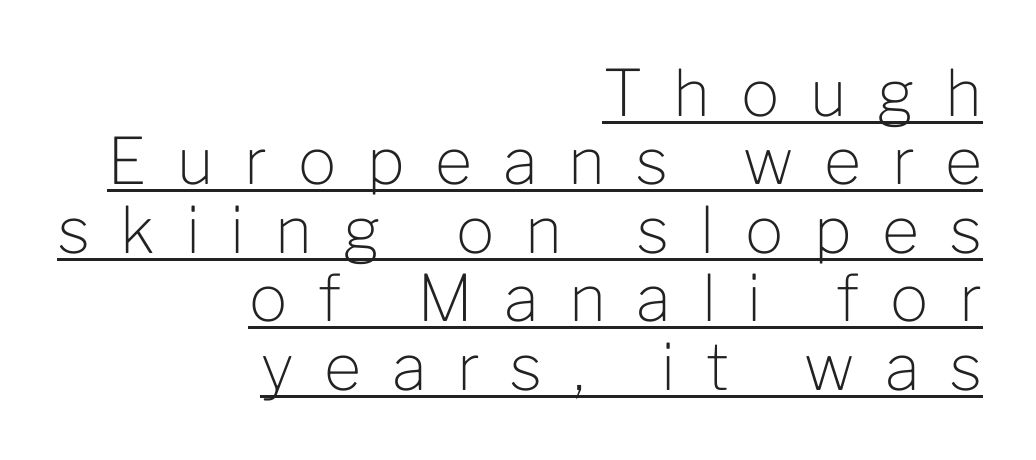
Q: Is the text bold? A: No.
Q: Is the text italic (slanted)? A: No, it is upright.
Q: Is the typeface a serif or a sans-serif typeface? A: Sans-serif.
Q: Is the text underlined? A: Yes.
Q: How is the paragraph aligned? A: Right-aligned.
Q: Is the spacing between letters normal or unusually wide? A: Unusually wide.
Q: Is the spacing between lines tight, normal or loose? A: Tight.
Q: Width (condensed, normal, or wide)? A: Normal.
Q: Stroke contrast? A: Low.
Q: x-height? A: Medium.
Q: Monospaced? A: No.
